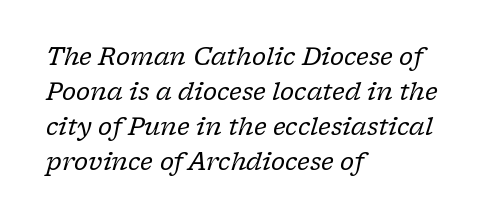
Compared with a typical body face, this is equally light or lighter still. Nobody drew a line under any word here. Italic? Definitely — the glyphs are oblique. The passage shown has conventional tracking throughout. Typeset ragged right — the left edge is the straight one. The passage shown stacks its lines at a standard gap.
